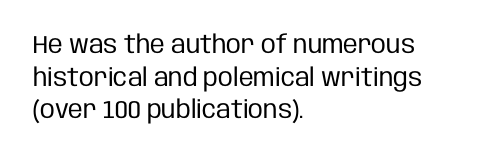
{"italic": "no", "bold": "no", "underline": "no", "align": "left", "line_spacing": "normal", "line_spacing_ratio": 1.31, "letter_spacing": "normal", "letter_spacing_em": 0.0, "glyph_px": 25}
